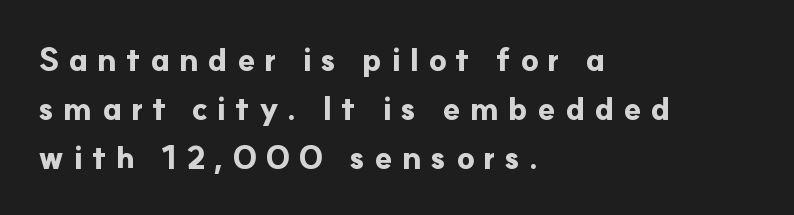
{"serif": "no", "italic": "no", "bold": "yes", "weight": "bold", "width": "normal", "stroke_contrast": "low", "x_height": "small", "monospaced": "no", "underline": "no", "align": "left", "line_spacing": "normal", "line_spacing_ratio": 1.53, "letter_spacing": "wide", "letter_spacing_em": 0.28, "glyph_px": 32}
